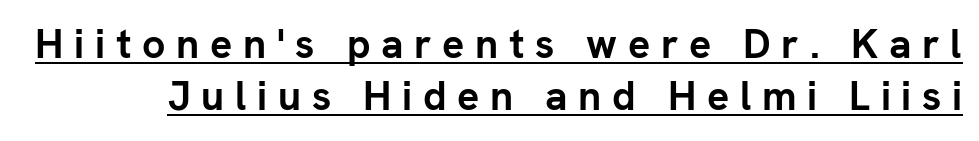
{"serif": "no", "italic": "no", "bold": "yes", "weight": "semibold", "width": "normal", "stroke_contrast": "low", "x_height": "medium", "monospaced": "no", "underline": "yes", "line_spacing": "normal", "line_spacing_ratio": 1.28, "letter_spacing": "wide", "letter_spacing_em": 0.26, "glyph_px": 41}
